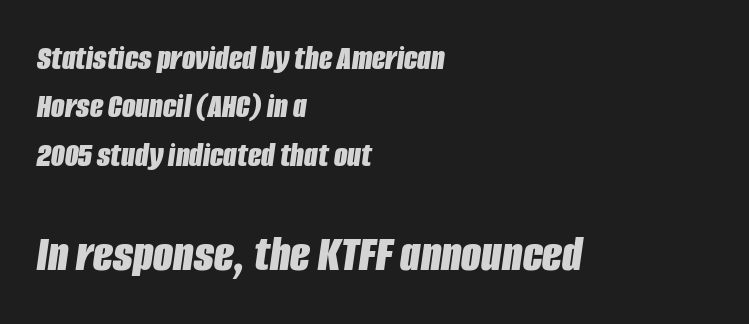
{"italic": "yes", "lean": "right", "slant_degrees": 8, "bold": "yes", "weight": "bold", "width": "condensed", "stroke_contrast": "low", "x_height": "large", "monospaced": "no", "underline": "no", "align": "left", "line_spacing": "normal", "line_spacing_ratio": 1.38, "letter_spacing": "normal", "letter_spacing_em": 0.0, "larger_block": "second", "size_ratio": 1.49, "glyph_px": 52}
